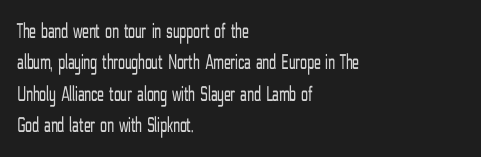
The line-height multiplier appears to be the usual default. The ragged edge is on the right, which tells us the setting is flush left. A typesetter would mark this as roman, not italic. This sample uses plain, unmodified letter spacing. No letter is thick-stroked: the sample isn't bold.
